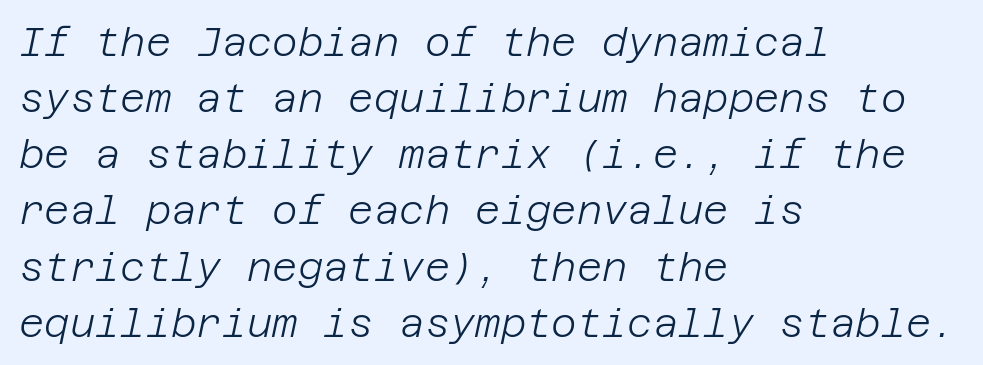
{"italic": "yes", "lean": "right", "slant_degrees": 12, "bold": "no", "weight": "light", "width": "normal", "stroke_contrast": "low", "x_height": "large", "underline": "no", "align": "left", "line_spacing": "normal", "line_spacing_ratio": 1.44, "letter_spacing": "normal", "letter_spacing_em": 0.0, "glyph_px": 39}
